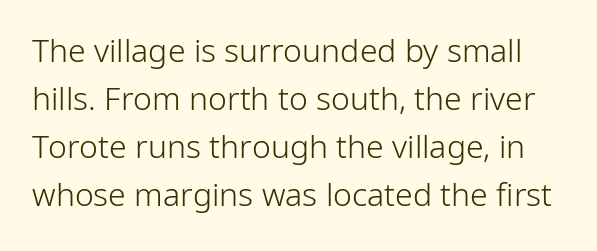
Q: Is the text bold? A: No.
Q: Is the text italic (slanted)? A: No, it is upright.
Q: Is the typeface a serif or a sans-serif typeface? A: Sans-serif.
Q: Is the text underlined? A: No.
Q: Is the spacing between letters normal or unusually wide? A: Normal.
Q: Is the spacing between lines tight, normal or loose? A: Normal.
Q: Width (condensed, normal, or wide)? A: Normal.
Q: Stroke contrast? A: Low.
Q: x-height? A: Medium.
Q: Monospaced? A: No.
